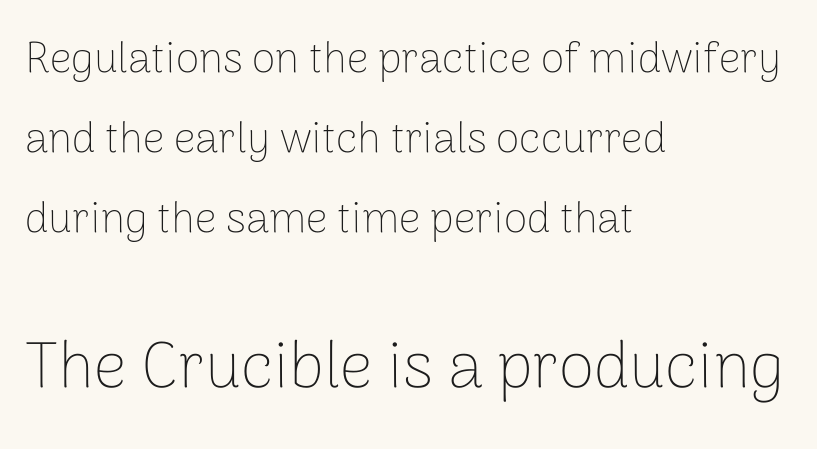
{"serif": "no", "italic": "no", "bold": "no", "weight": "thin", "width": "normal", "stroke_contrast": "low", "x_height": "medium", "monospaced": "no", "underline": "no", "align": "left", "line_spacing_ratio": 1.86, "letter_spacing": "normal", "letter_spacing_em": 0.0, "larger_block": "second", "size_ratio": 1.51, "glyph_px": 65}
